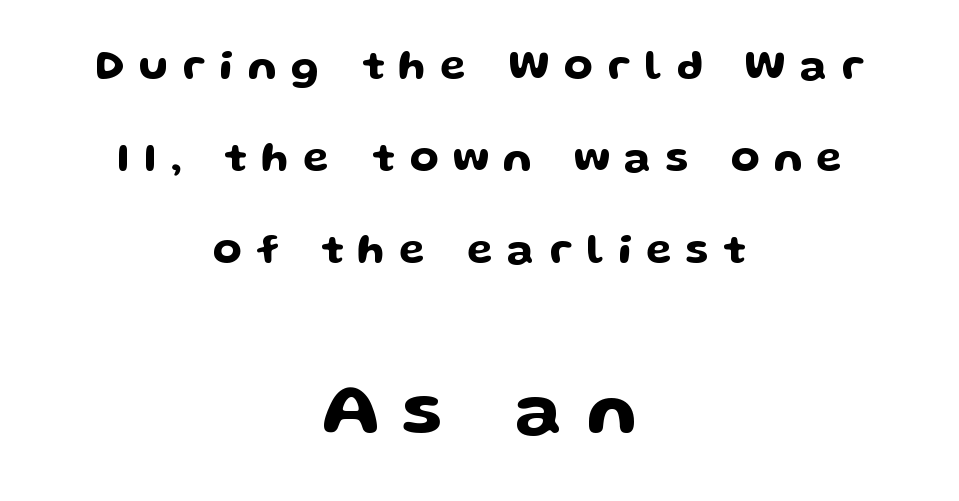
{"serif": "no", "italic": "no", "width": "wide", "stroke_contrast": "low", "x_height": "medium", "monospaced": "no", "underline": "no", "align": "center", "line_spacing": "loose", "line_spacing_ratio": 2.19, "letter_spacing": "wide", "letter_spacing_em": 0.34, "larger_block": "second", "size_ratio": 1.74, "glyph_px": 73}
